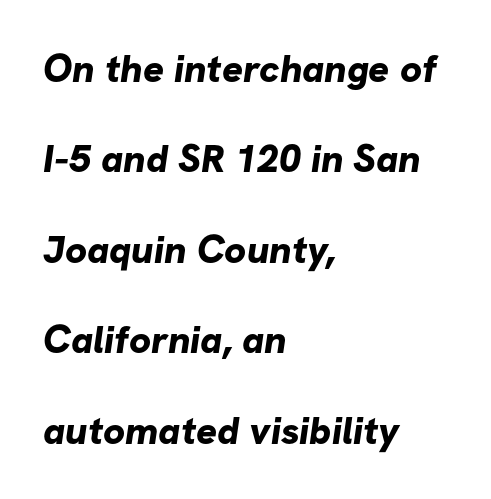
Each glyph is drawn with heavy, bold strokes. The text block is weighted toward the left margin, trailing off unevenly rightward. Letters rest on an invisible, unmarked baseline. To sum up the face: it is a sans, with no serifs. Character widths vary here, with narrow letters taking less room than wide ones.
